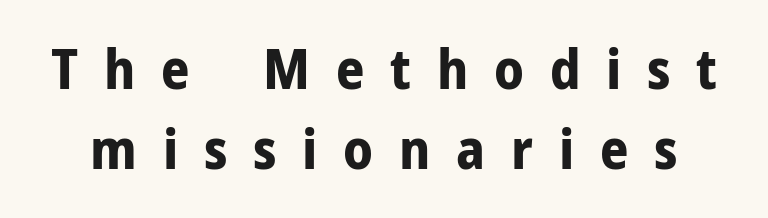
The image shows 56 px bold sans-serif type, upright; set normal line spacing (1.42x), unusually wide letter spacing (+0.46 em), not underlined; low stroke contrast and a medium x-height.
